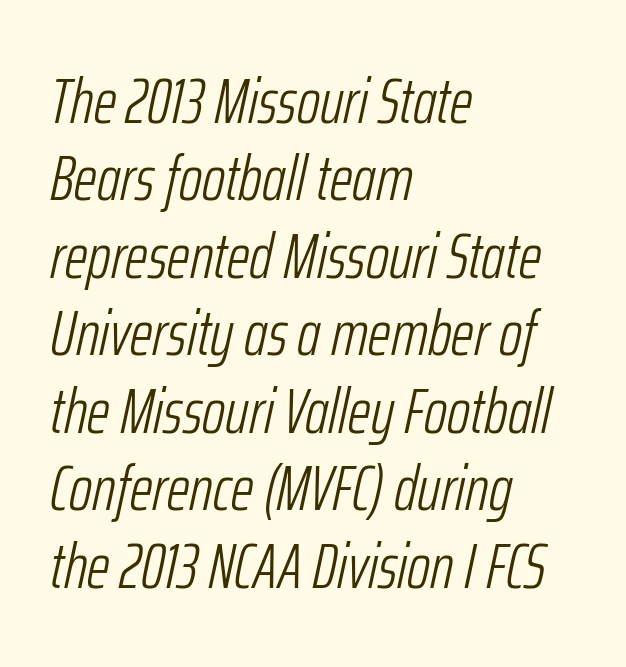
The image shows 64 px light, condensed type, italic (leaning right); set left-aligned, line spacing 1.21x, normal letter spacing, not underlined; low stroke contrast and a medium x-height.
